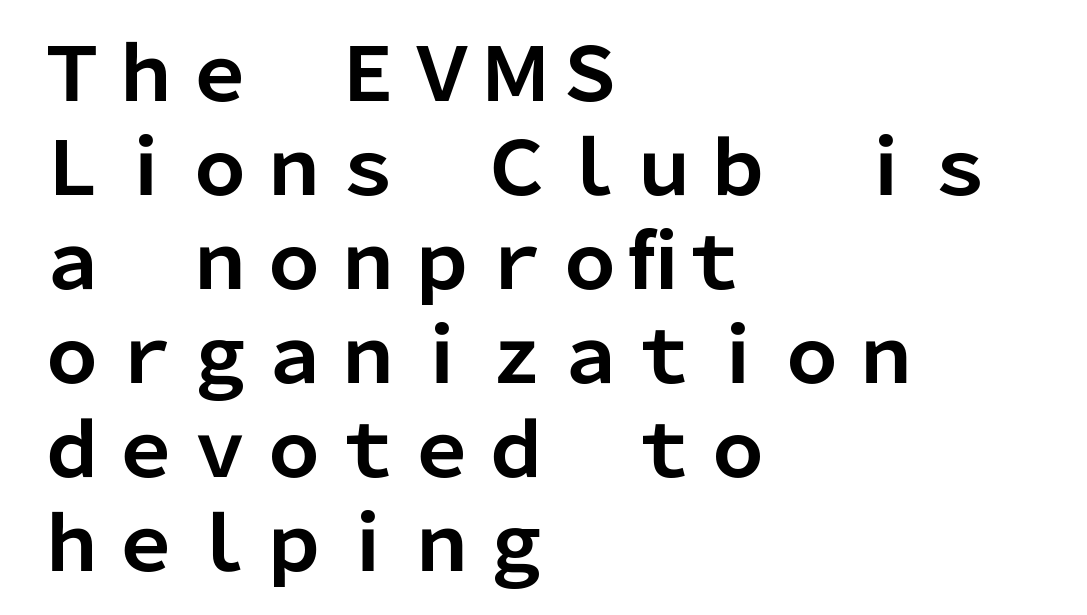
{"serif": "no", "italic": "no", "bold": "yes", "weight": "bold", "width": "normal", "stroke_contrast": "low", "x_height": "medium", "monospaced": "no", "underline": "no", "align": "left", "line_spacing": "normal", "line_spacing_ratio": 1.27, "letter_spacing": "normal", "letter_spacing_em": 0.0, "glyph_px": 74}
